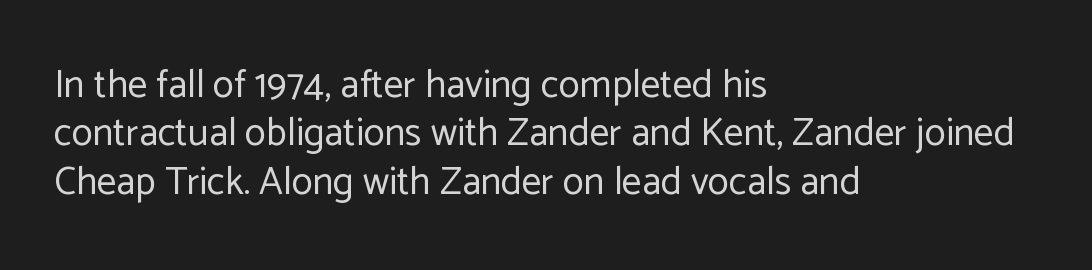
The image shows 39 px regular-weight sans-serif type, upright; set left-aligned, line spacing 1.24x, normal letter spacing, not underlined; low stroke contrast and a medium x-height.
